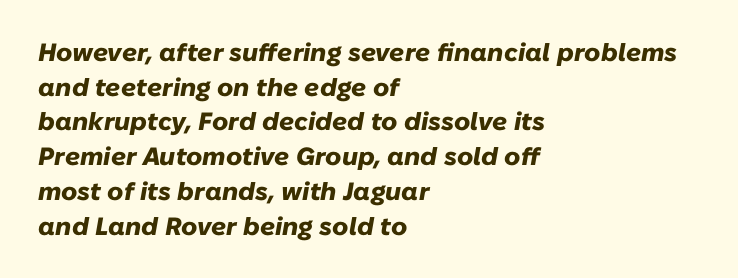
{"italic": "yes", "lean": "right", "slant_degrees": 10, "bold": "yes", "underline": "no", "align": "left", "line_spacing": "normal", "line_spacing_ratio": 1.39, "letter_spacing": "normal", "letter_spacing_em": 0.0, "glyph_px": 25}
